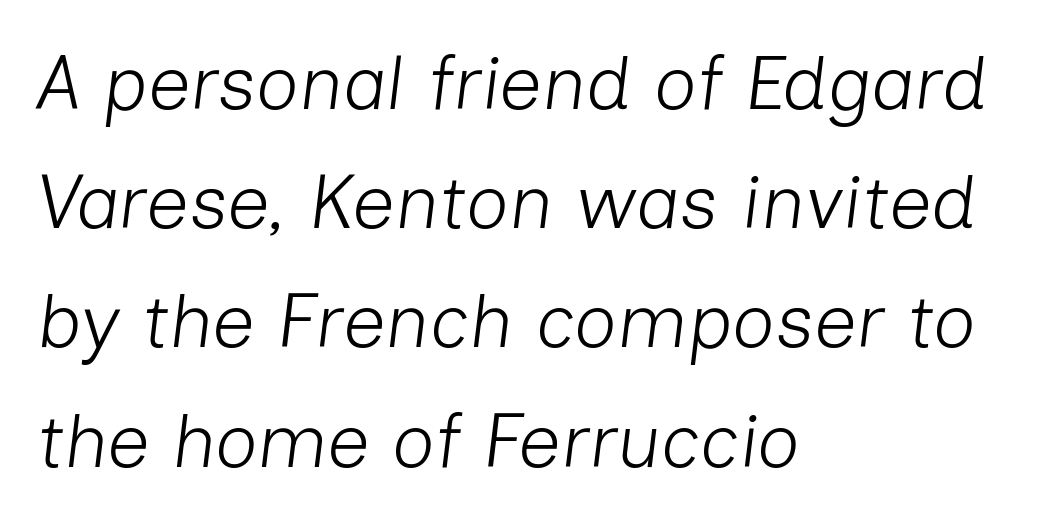
{"italic": "yes", "lean": "right", "slant_degrees": 7, "bold": "no", "weight": "light", "width": "normal", "stroke_contrast": "low", "x_height": "medium", "monospaced": "no", "underline": "no", "align": "left", "line_spacing": "normal", "line_spacing_ratio": 1.59, "letter_spacing": "normal", "letter_spacing_em": 0.0, "glyph_px": 75}
